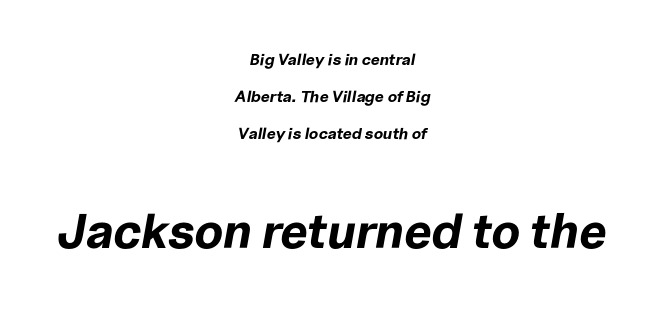
The image shows 49 px bold type, italic (leaning right); set centered, loose line spacing (2.32x), normal letter spacing, not underlined; the second (bottom) block is 3.06x larger; low stroke contrast and a medium x-height.
